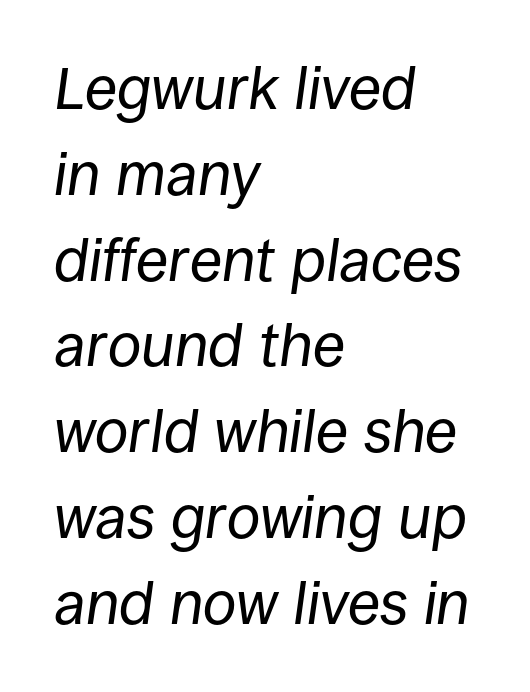
{"italic": "yes", "lean": "right", "slant_degrees": 8, "bold": "no", "weight": "regular", "width": "normal", "stroke_contrast": "low", "x_height": "large", "monospaced": "no", "underline": "no", "align": "left", "line_spacing": "normal", "line_spacing_ratio": 1.43, "letter_spacing": "normal", "letter_spacing_em": 0.0, "glyph_px": 60}
